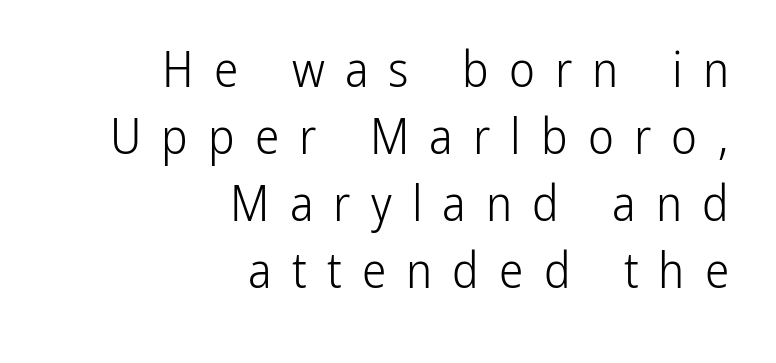
The letters stand straight up with perfectly vertical stems. A normal amount of white space separates one row of letters from the next. The text was rendered using a sans face with plain stroke endings. Think standard paragraph weight, or any step lighter than that. Type without underlining. You could not count columns in this text — the font is proportionally spaced.
